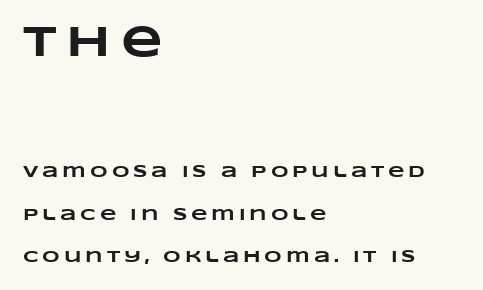
The image shows 43 px heavy, wide type; set left-aligned, loose line spacing (2.49x), unusually wide letter spacing (+0.23 em), not underlined; the first (top) block is 2.53x larger; low stroke contrast and a large x-height.
